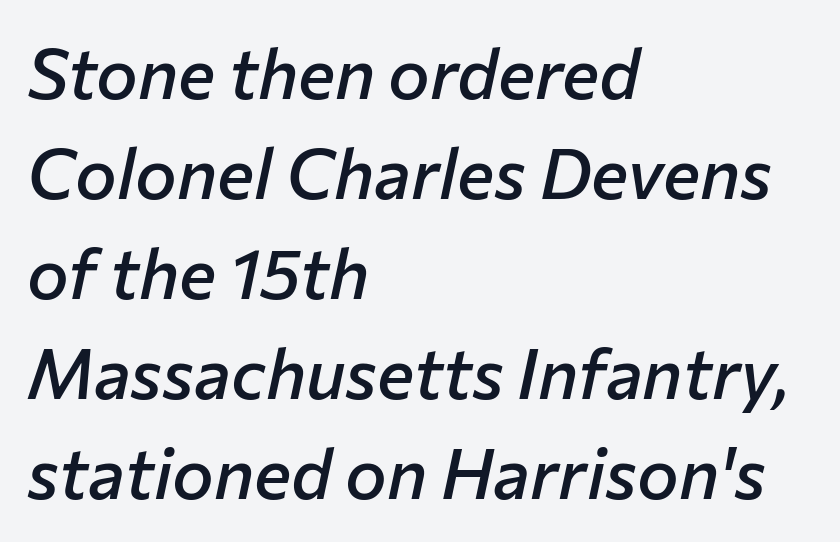
The image shows 70 px semibold type, italic (leaning right); set left-aligned, normal line spacing (1.43x), normal letter spacing, not underlined; low stroke contrast and a medium x-height.
